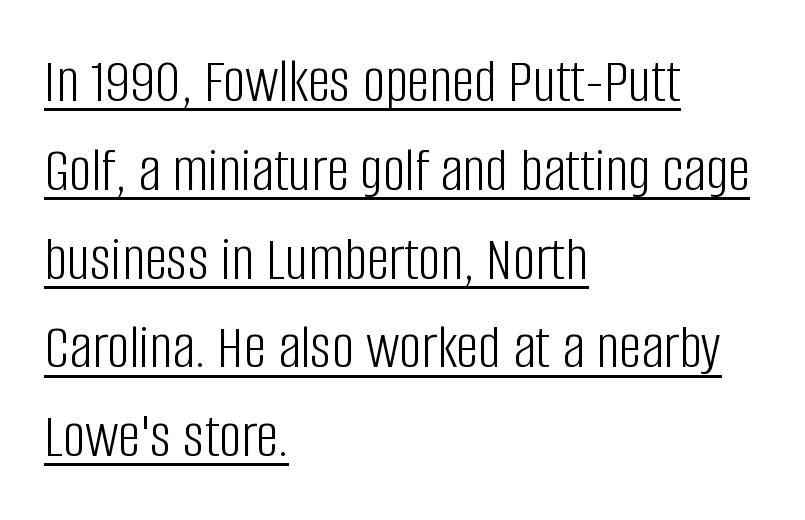
The image shows 63 px light, condensed sans-serif type, upright; set left-aligned, normal line spacing (1.41x), normal letter spacing, underlined; low stroke contrast and a large x-height.
